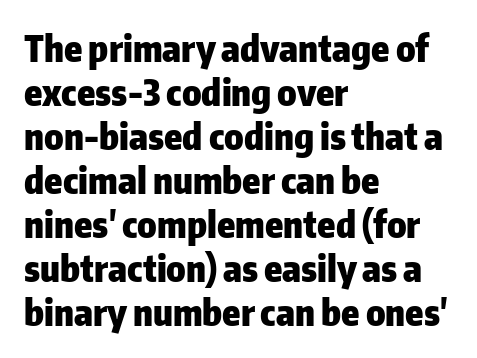
Q: Is the text bold? A: Yes.
Q: Is the text italic (slanted)? A: No, it is upright.
Q: Is the typeface a serif or a sans-serif typeface? A: Sans-serif.
Q: Is the text underlined? A: No.
Q: How is the paragraph aligned? A: Left-aligned.
Q: Is the spacing between letters normal or unusually wide? A: Normal.
Q: Width (condensed, normal, or wide)? A: Normal.
Q: Stroke contrast? A: Low.
Q: x-height? A: Medium.
Q: Monospaced? A: No.
